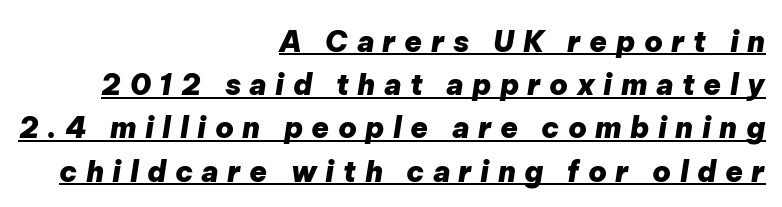
The image shows 29 px heavy type, italic (leaning right); set right-aligned, normal line spacing (1.49x), unusually wide letter spacing (+0.29 em), underlined; low stroke contrast and a medium x-height.
